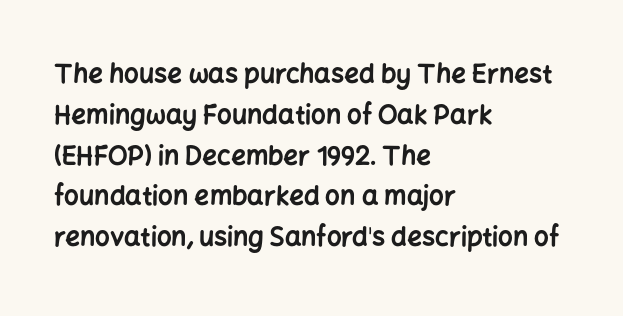
A dark, heavy texture on the line: the type is bold. Characters follow at the spacing the type designer built in. The designer left line spacing at the default. Unmarked baselines from the first word to the last. Posture: vertical.
